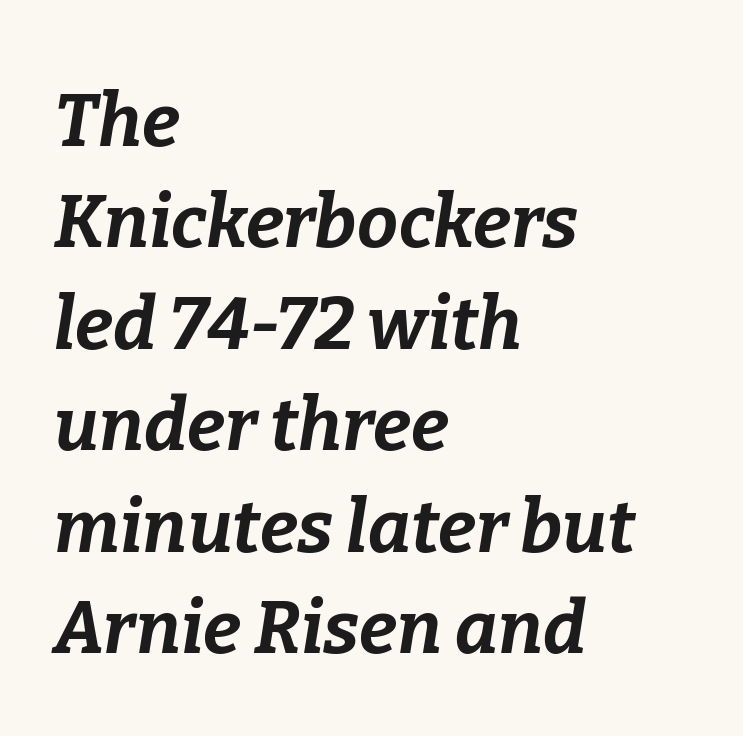
Q: Is the text bold? A: Yes.
Q: Is the text italic (slanted)? A: Yes, it leans right by about 9 degrees.
Q: Is the text underlined? A: No.
Q: How is the paragraph aligned? A: Left-aligned.
Q: Is the spacing between letters normal or unusually wide? A: Normal.
Q: Is the spacing between lines tight, normal or loose? A: Normal.
Q: Width (condensed, normal, or wide)? A: Normal.
Q: Stroke contrast? A: Low.
Q: x-height? A: Medium.
Q: Monospaced? A: No.
